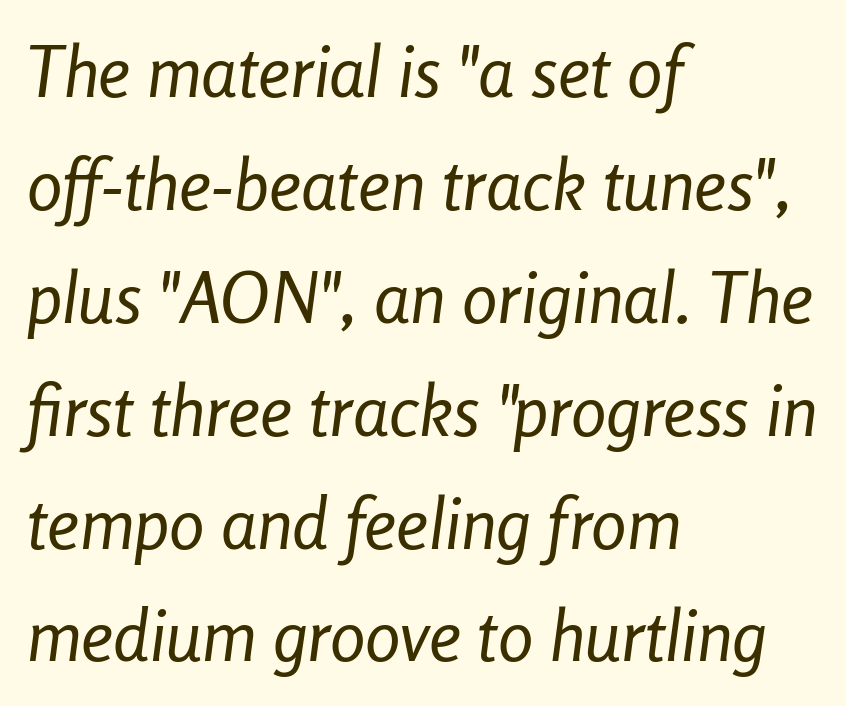
{"italic": "yes", "lean": "right", "slant_degrees": 8, "bold": "no", "weight": "regular", "width": "condensed", "stroke_contrast": "low", "x_height": "medium", "monospaced": "no", "underline": "no", "align": "left", "line_spacing": "normal", "line_spacing_ratio": 1.59, "letter_spacing": "normal", "letter_spacing_em": 0.0, "glyph_px": 71}
